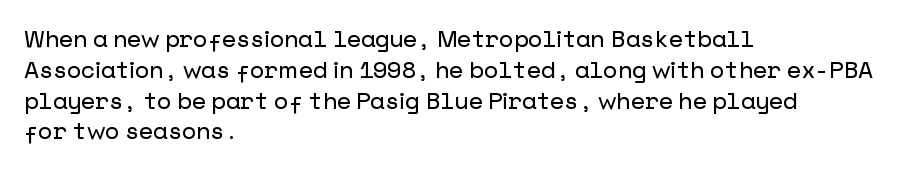
{"italic": "no", "underline": "no", "align": "left", "line_spacing": "normal", "line_spacing_ratio": 1.34, "letter_spacing": "normal", "letter_spacing_em": 0.0, "glyph_px": 23}
